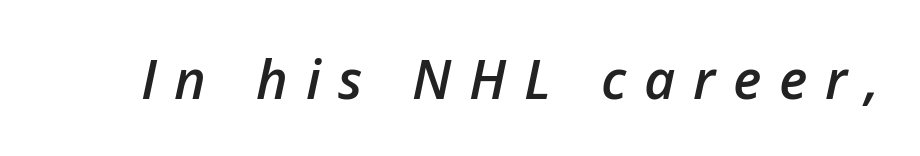
The string is rendered with underlining switched off. The specimen reads as italic at a glance. The typesetting leans somewhat heavy: a semibold. Substantial extra tracking has been applied to these lines. Looks like regular typesetting: each glyph gets only the width it needs.
